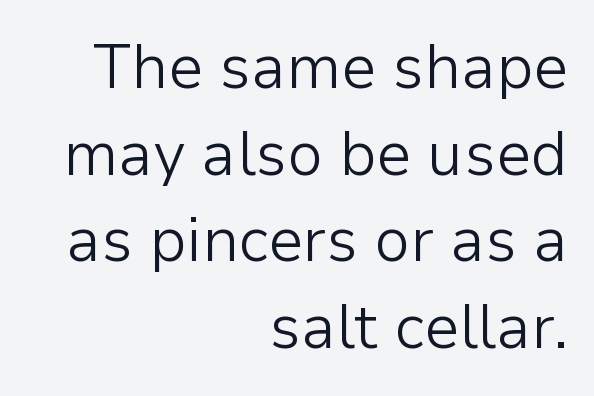
{"serif": "no", "italic": "no", "bold": "no", "weight": "light", "width": "normal", "stroke_contrast": "low", "x_height": "medium", "monospaced": "no", "underline": "no", "align": "right", "line_spacing": "normal", "line_spacing_ratio": 1.42, "letter_spacing": "normal", "letter_spacing_em": 0.0, "glyph_px": 61}
